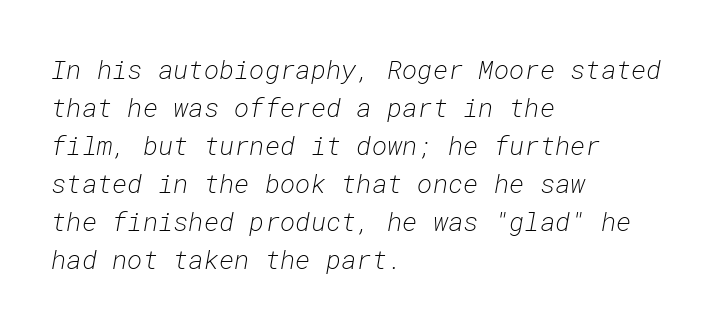
{"italic": "yes", "lean": "right", "slant_degrees": 10, "bold": "no", "underline": "no", "align": "left", "line_spacing": "normal", "line_spacing_ratio": 1.46, "letter_spacing": "normal", "letter_spacing_em": 0.0, "glyph_px": 26}
